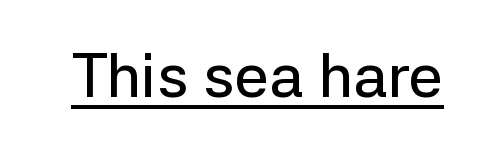
The image shows 62 px sans-serif type, upright; set normal letter spacing, underlined; low stroke contrast and a medium x-height.
